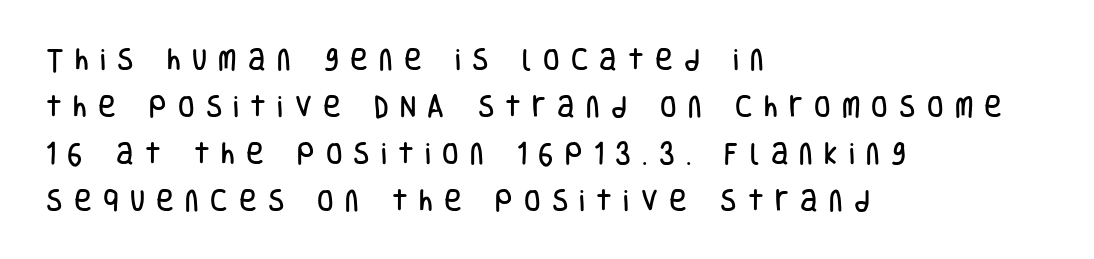
The image shows 24 px text type, upright; set left-aligned, loose line spacing (1.96x), unusually wide letter spacing (+0.47 em), not underlined.
